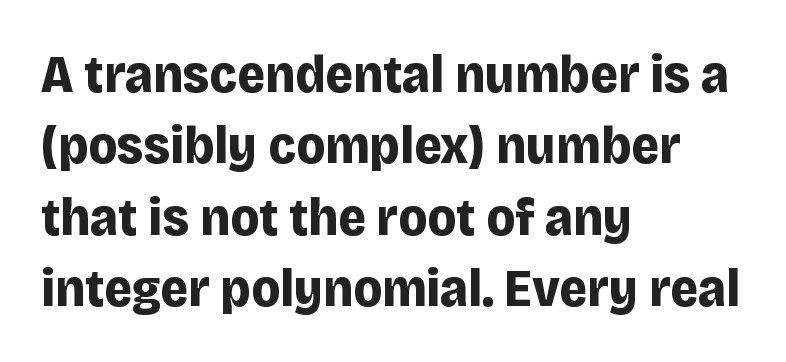
The image shows 54 px bold sans-serif type, upright; set left-aligned, normal line spacing (1.32x), normal letter spacing, not underlined; low stroke contrast and a large x-height.
